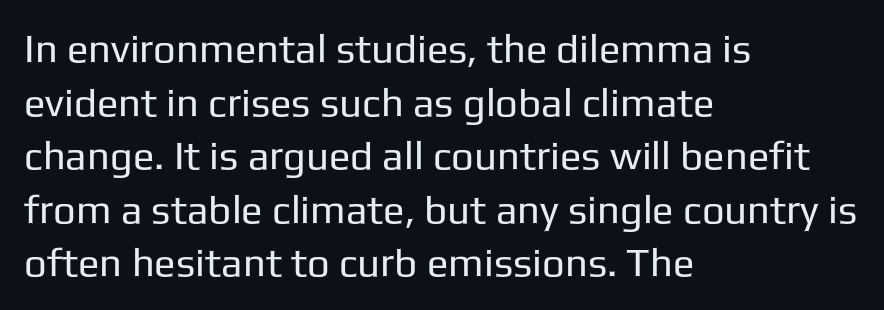
The image shows 40 px regular-weight sans-serif type, upright; set left-aligned, normal line spacing (1.34x), normal letter spacing, not underlined; low stroke contrast and a medium x-height.
